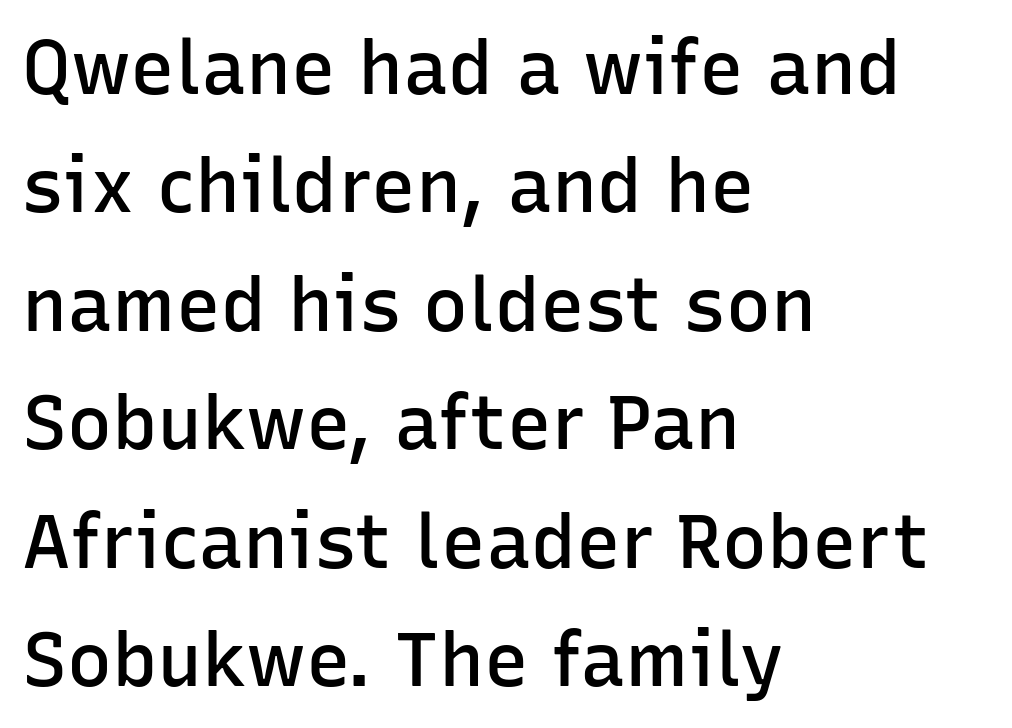
{"serif": "no", "italic": "no", "bold": "semi", "weight": "semibold", "width": "normal", "stroke_contrast": "low", "x_height": "medium", "monospaced": "no", "underline": "no", "align": "left", "line_spacing": "normal", "line_spacing_ratio": 1.58, "letter_spacing": "normal", "letter_spacing_em": 0.0, "glyph_px": 75}
